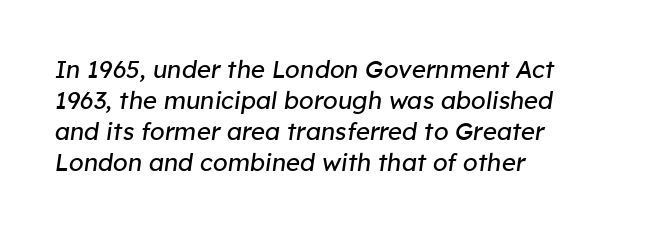
The font sits on the lighter half of the weight spectrum, regular included. Layout note: lines flush left. Regular leading. An italicized treatment has been applied to the whole sample. Glance below the letters and you will spot only blank space.
